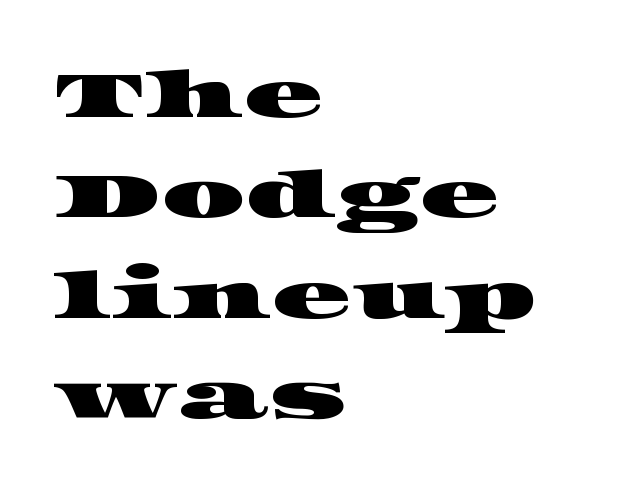
Q: Is the typeface a serif or a sans-serif typeface? A: Serif.
Q: Is the text underlined? A: No.
Q: How is the paragraph aligned? A: Left-aligned.
Q: Is the spacing between letters normal or unusually wide? A: Normal.
Q: Is the spacing between lines tight, normal or loose? A: Normal.
Q: Width (condensed, normal, or wide)? A: Wide.
Q: Stroke contrast? A: High.
Q: x-height? A: Large.
Q: Monospaced? A: No.
